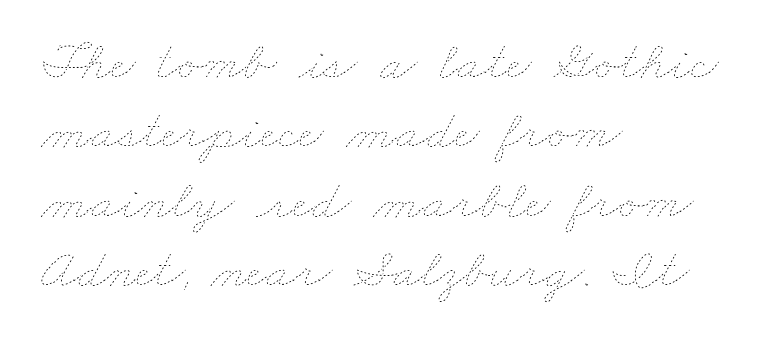
The image shows 55 px thin, wide type; set left-aligned, normal line spacing (1.26x), normal letter spacing, not underlined; low stroke contrast and a small x-height.
